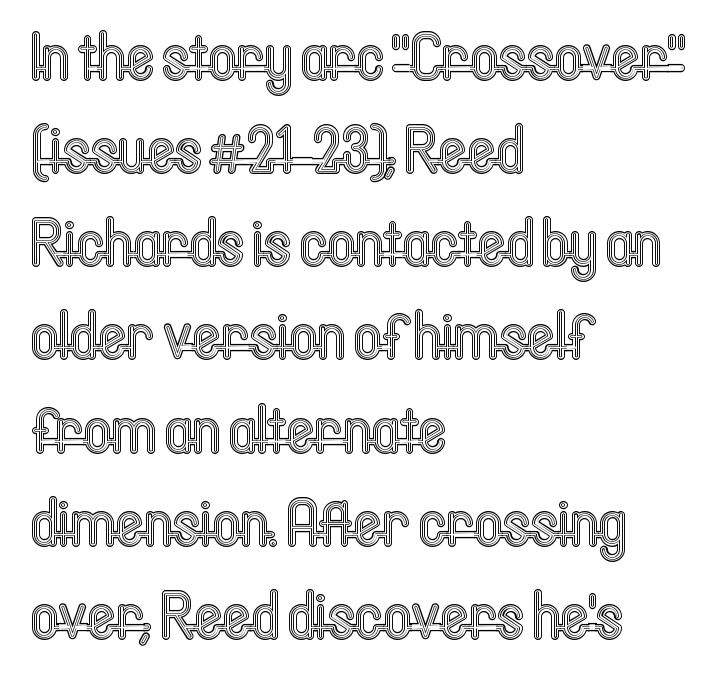
The image shows 67 px condensed type, upright; set left-aligned, normal line spacing (1.39x), normal letter spacing, not underlined; a medium x-height.
